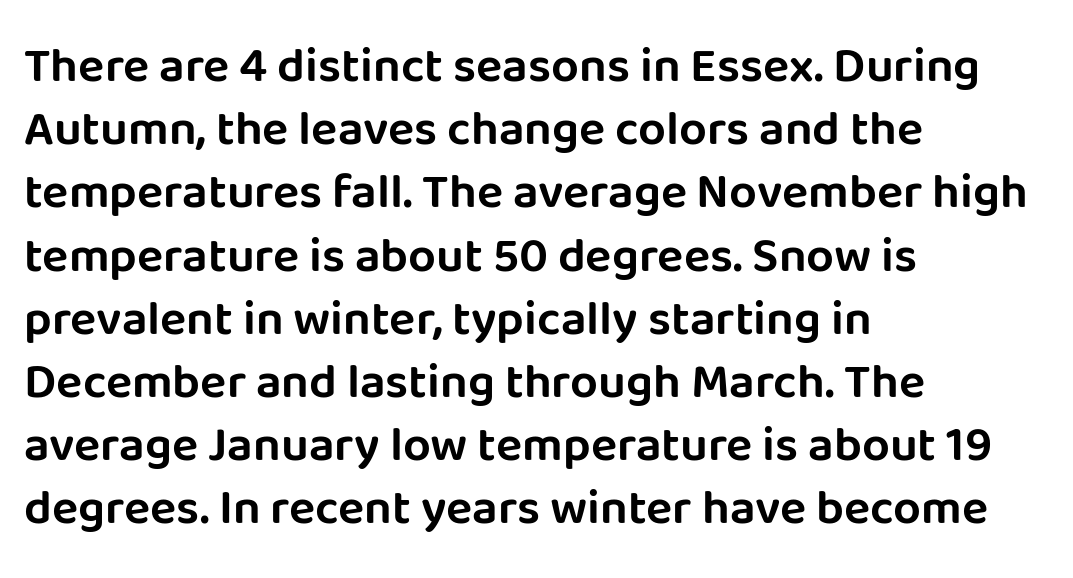
Q: Is the text italic (slanted)? A: No, it is upright.
Q: Is the typeface a serif or a sans-serif typeface? A: Sans-serif.
Q: Is the text underlined? A: No.
Q: How is the paragraph aligned? A: Left-aligned.
Q: Is the spacing between letters normal or unusually wide? A: Normal.
Q: Is the spacing between lines tight, normal or loose? A: Normal.
Q: Width (condensed, normal, or wide)? A: Normal.
Q: Stroke contrast? A: Low.
Q: x-height? A: Large.
Q: Monospaced? A: No.
